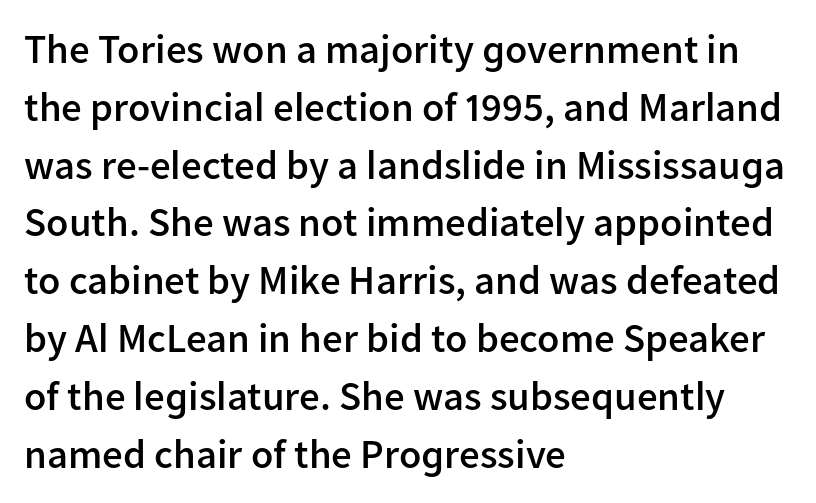
{"serif": "no", "italic": "no", "bold": "semi", "weight": "semibold", "width": "normal", "stroke_contrast": "low", "x_height": "medium", "monospaced": "no", "underline": "no", "align": "left", "line_spacing": "normal", "line_spacing_ratio": 1.41, "letter_spacing": "normal", "letter_spacing_em": 0.0, "glyph_px": 41}
